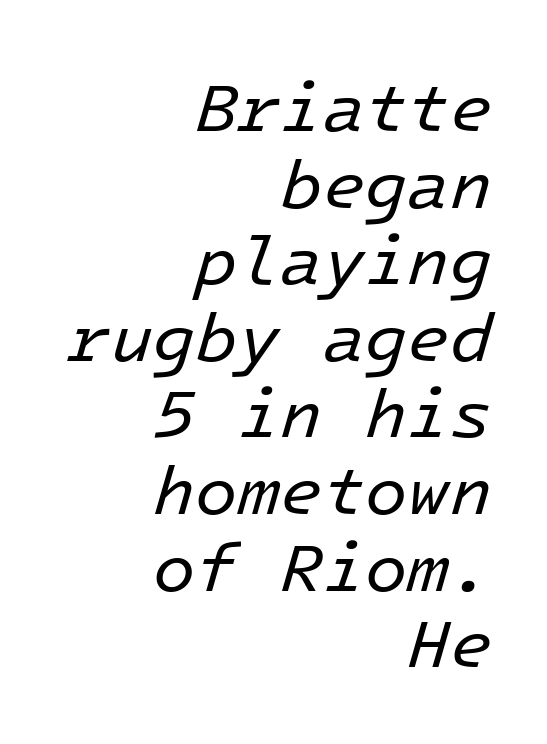
Q: Is the text bold? A: No.
Q: Is the text italic (slanted)? A: Yes, it leans right by about 16 degrees.
Q: Is the text underlined? A: No.
Q: How is the paragraph aligned? A: Right-aligned.
Q: Is the spacing between letters normal or unusually wide? A: Normal.
Q: Is the spacing between lines tight, normal or loose? A: Tight.
Q: Width (condensed, normal, or wide)? A: Normal.
Q: Stroke contrast? A: Low.
Q: x-height? A: Medium.
Q: Monospaced? A: Yes.
